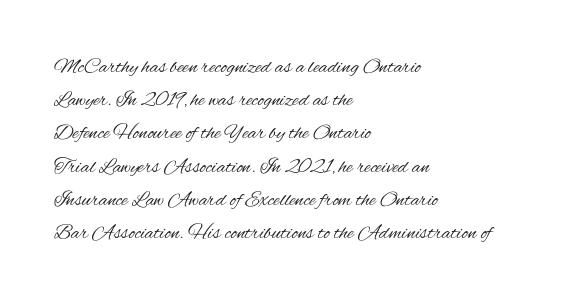
The image shows 21 px text type; set left-aligned, normal line spacing (1.58x), normal letter spacing, not underlined.
